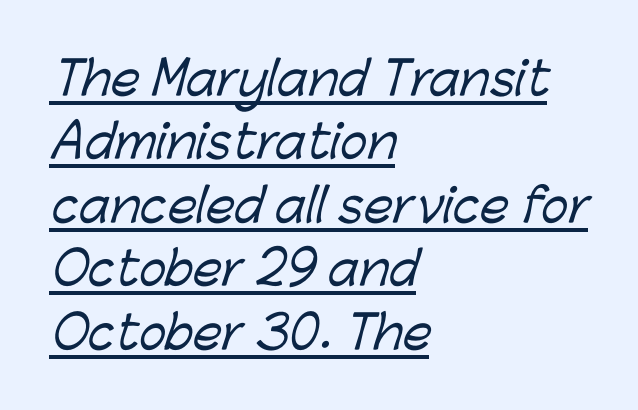
The image shows 46 px sans-serif type; set left-aligned, normal line spacing (1.38x), normal letter spacing, underlined; low stroke contrast and a medium x-height.
